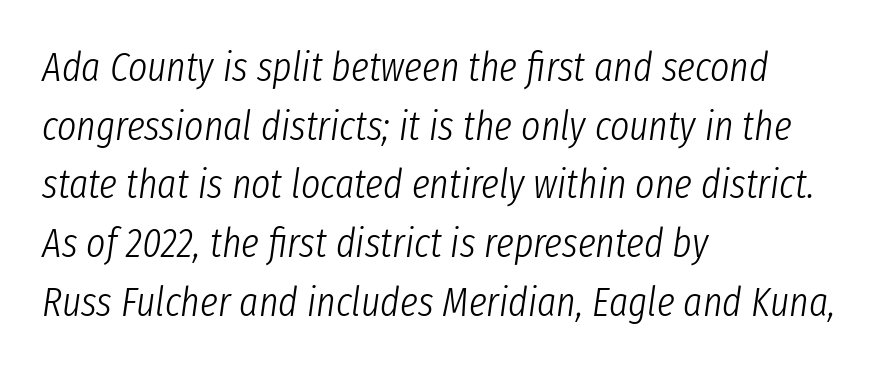
{"italic": "yes", "lean": "right", "slant_degrees": 8, "bold": "no", "weight": "light", "width": "condensed", "stroke_contrast": "low", "x_height": "medium", "monospaced": "no", "underline": "no", "align": "left", "line_spacing": "normal", "line_spacing_ratio": 1.43, "letter_spacing": "normal", "letter_spacing_em": 0.0, "glyph_px": 41}
